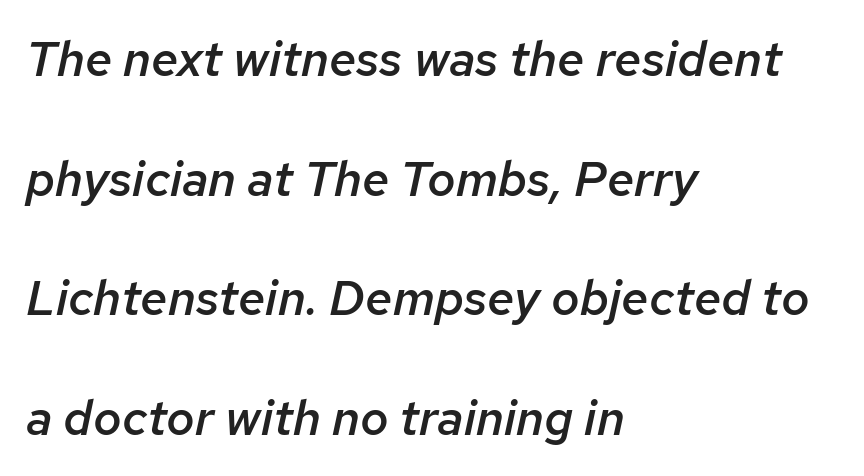
The image shows 49 px semibold type, italic (leaning right); set left-aligned, loose line spacing (2.44x), normal letter spacing, not underlined; low stroke contrast and a medium x-height.
